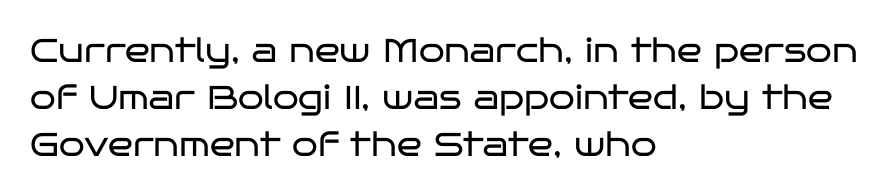
The image shows 33 px regular-weight, wide sans-serif type, upright; set left-aligned, normal line spacing (1.42x), normal letter spacing, not underlined; low stroke contrast and a large x-height.
